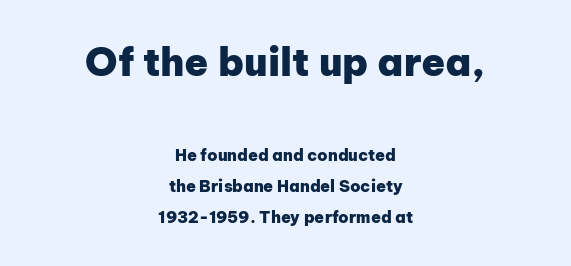
Q: Is the text bold? A: Yes.
Q: Is the text italic (slanted)? A: No, it is upright.
Q: Is the typeface a serif or a sans-serif typeface? A: Sans-serif.
Q: Is the text underlined? A: No.
Q: How is the paragraph aligned? A: Centered.
Q: Is the spacing between letters normal or unusually wide? A: Normal.
Q: Is the spacing between lines tight, normal or loose? A: Loose.
Q: Which block of text is set in a larger size, the first (top) or the second (bottom)? A: The first (top) one.
Q: Width (condensed, normal, or wide)? A: Normal.
Q: Stroke contrast? A: Low.
Q: x-height? A: Medium.
Q: Monospaced? A: No.
